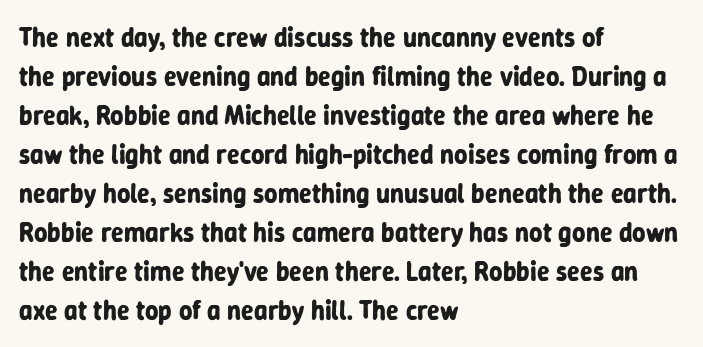
Successive baselines arrive at the customary interval. Nope, not italic — everything's standing straight. Stroke thickness is high; the sample reads as a true bold. Line starts are locked; line ends wander. Clear beneath every line of the passage. The line texture is even and compact thanks to regular tracking.
